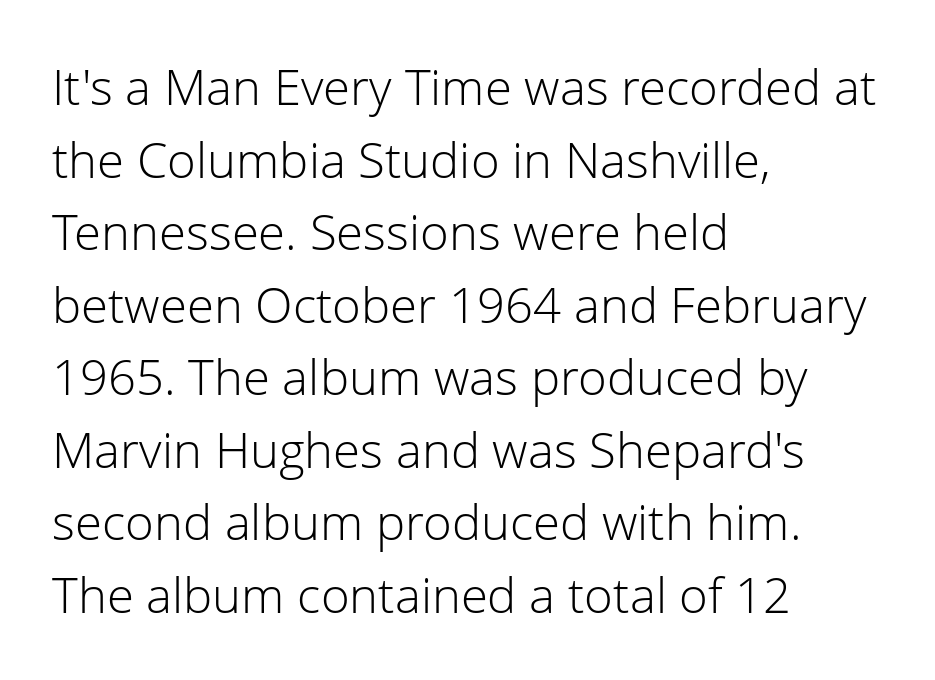
Baseline-to-baseline distance is the conventional proportion of letter height. Italic? Not at all — the glyphs are vertical. Unmarked baselines from the first word to the last. The tracking reads as untouched default to a designer's eye. Does the type have serifs? No, each stem ends abruptly. The face used here is proportionally spaced, like ordinary book or web type.
